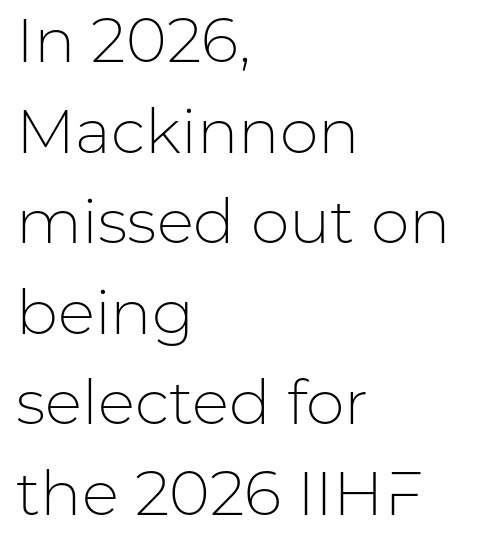
The image shows 62 px light sans-serif type, upright; set left-aligned, normal line spacing (1.46x), normal letter spacing, not underlined; low stroke contrast and a medium x-height.
